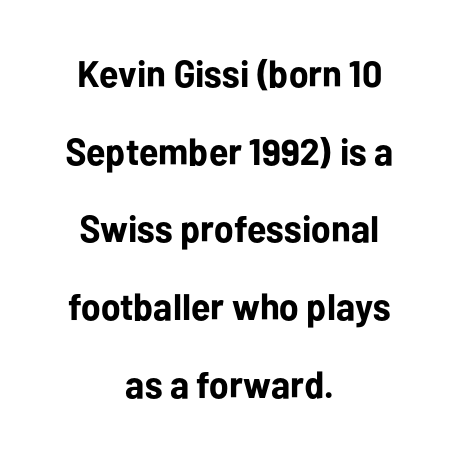
Q: Is the text bold? A: Yes.
Q: Is the text italic (slanted)? A: No, it is upright.
Q: Is the typeface a serif or a sans-serif typeface? A: Sans-serif.
Q: Is the text underlined? A: No.
Q: How is the paragraph aligned? A: Centered.
Q: Is the spacing between letters normal or unusually wide? A: Normal.
Q: Is the spacing between lines tight, normal or loose? A: Loose.
Q: Width (condensed, normal, or wide)? A: Normal.
Q: Stroke contrast? A: Low.
Q: x-height? A: Medium.
Q: Monospaced? A: No.
